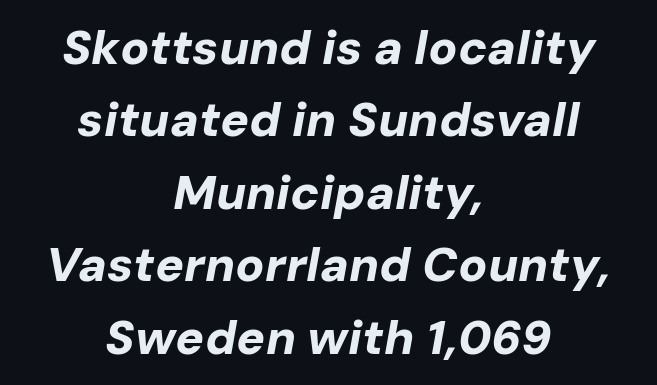
Q: Is the text bold? A: Yes.
Q: Is the text italic (slanted)? A: Yes, it leans right by about 10 degrees.
Q: Is the text underlined? A: No.
Q: How is the paragraph aligned? A: Centered.
Q: Is the spacing between letters normal or unusually wide? A: Normal.
Q: Is the spacing between lines tight, normal or loose? A: Normal.
Q: Width (condensed, normal, or wide)? A: Normal.
Q: Stroke contrast? A: Low.
Q: x-height? A: Medium.
Q: Monospaced? A: No.
